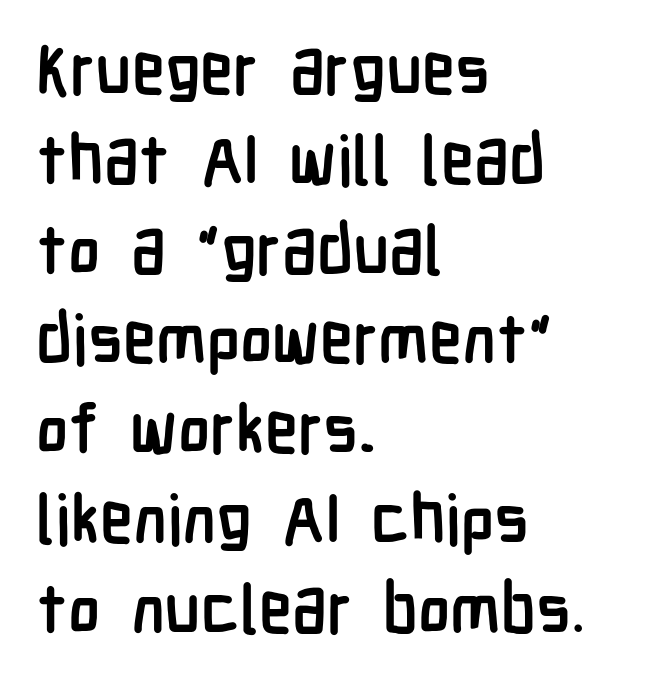
What weight is shown? A full bold with thick strokes. Varying glyph widths throughout — classic text-font behaviour. A classic flush-left, rag-right setting is used for this passage. Quick note: underline off. The characters display no serif detailing; their extremities are plain.
